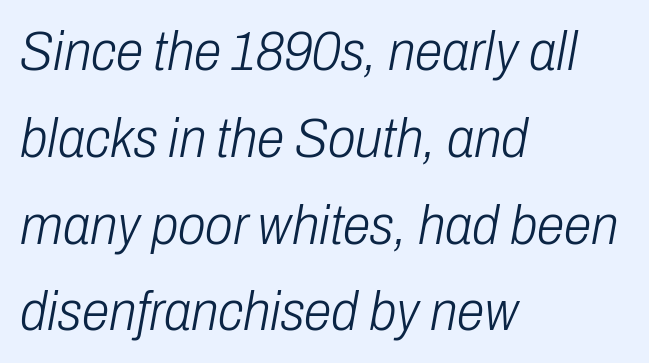
Q: Is the text bold? A: No.
Q: Is the text italic (slanted)? A: Yes, it leans right by about 10 degrees.
Q: Is the text underlined? A: No.
Q: How is the paragraph aligned? A: Left-aligned.
Q: Is the spacing between letters normal or unusually wide? A: Normal.
Q: Is the spacing between lines tight, normal or loose? A: Normal.
Q: Width (condensed, normal, or wide)? A: Condensed.
Q: Stroke contrast? A: Low.
Q: x-height? A: Medium.
Q: Monospaced? A: No.
